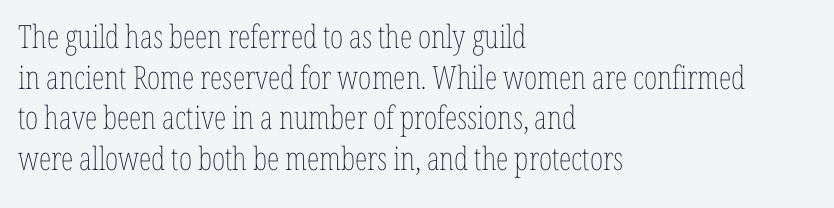
The image shows 32 px thin, condensed type, upright; set left-aligned, normal line spacing (1.27x), normal letter spacing, not underlined; low stroke contrast and a medium x-height.
